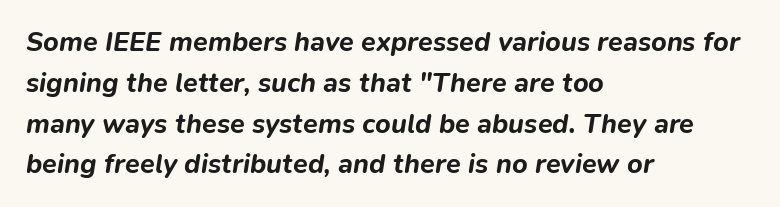
The lines in this sample share a left origin and differ only in where they stop. Type without underlining. A typesetter would call this leading conventional body-copy spacing. You could call the tracking neutral — neither tight nor loose. Is the type bold? Yes — the strokes are clearly thick and heavy. A typesetter would mark this as italic.
